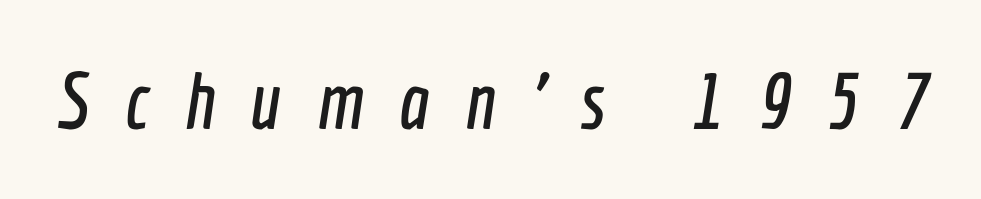
The image shows 79 px condensed sans-serif type; set unusually wide letter spacing (+0.45 em), not underlined; a medium x-height.
